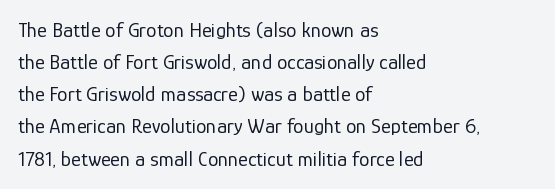
Q: Is the text bold? A: No.
Q: Is the text italic (slanted)? A: No, it is upright.
Q: Is the text underlined? A: No.
Q: How is the paragraph aligned? A: Left-aligned.
Q: Is the spacing between letters normal or unusually wide? A: Normal.
Q: Is the spacing between lines tight, normal or loose? A: Normal.
